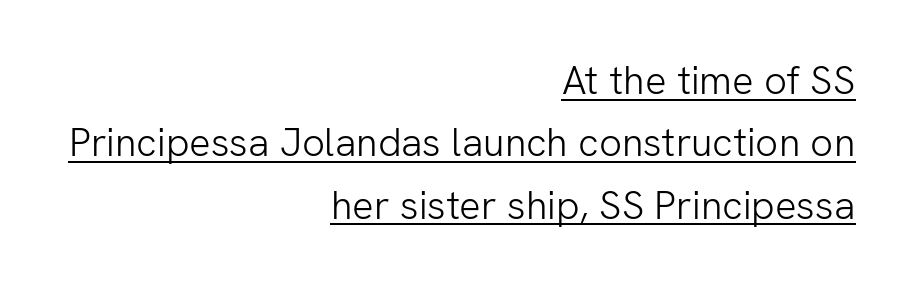
Stroke terminals: plain, sans-serif. The strokes are not fattened; the text isn't bold. The rows are spaced the way most documents space them. Underline: present. Each letter keeps its own natural width here, so spacing adapts to shape. If you drew a line through each stem, it would be perfectly vertical.
